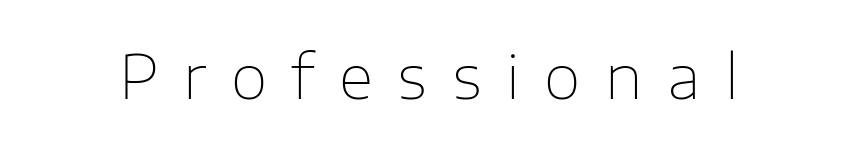
Each letter's strokes conclude bluntly, with no projecting serifs. The typeface has the unassuming heft of standard copy or less. Does the lettering tilt? It doesn't — this is upright. Type without underlining.
